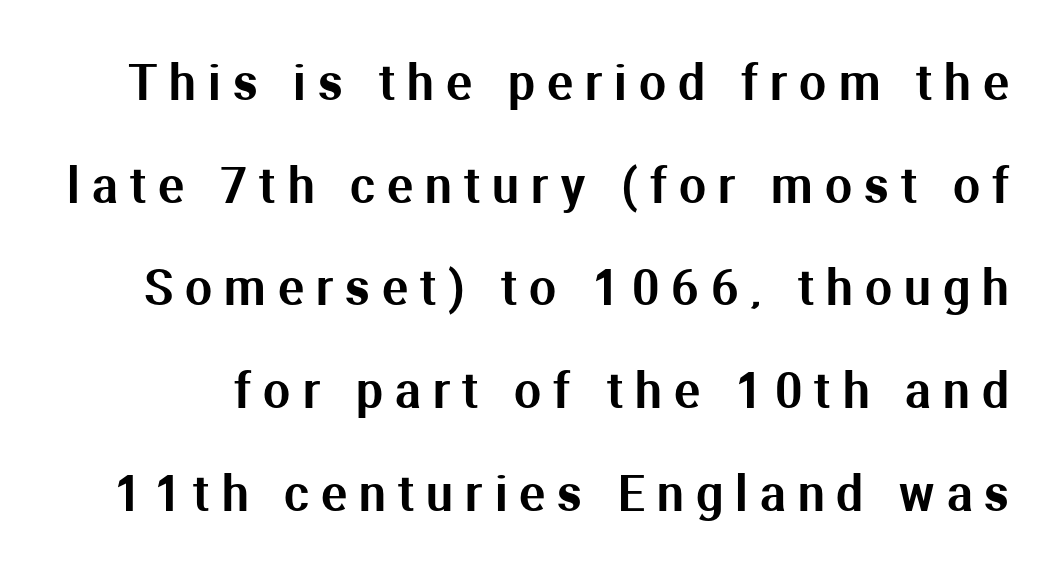
The image shows 48 px sans-serif type, upright; set loose line spacing (2.14x), unusually wide letter spacing (+0.25 em), not underlined; medium stroke contrast and a medium x-height.
